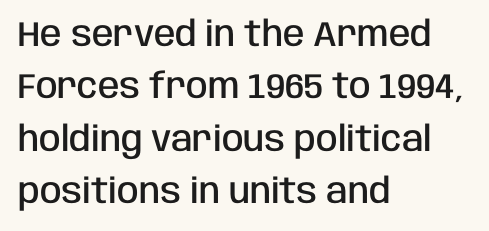
{"serif": "no", "italic": "no", "bold": "semi", "weight": "semibold", "width": "condensed", "stroke_contrast": "low", "x_height": "large", "monospaced": "no", "underline": "no", "align": "left", "line_spacing": "normal", "line_spacing_ratio": 1.5, "letter_spacing": "normal", "letter_spacing_em": 0.0, "glyph_px": 35}
